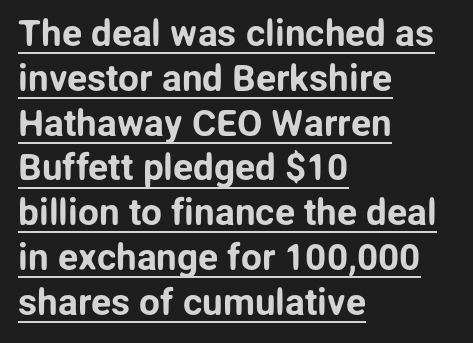
Examine the stroke ends and you'll find no serifs. Style check: upright. Here the designer chose a conventional face with non-uniform glyph widths. This rendering uses left alignment, leaving the right contour irregular.
